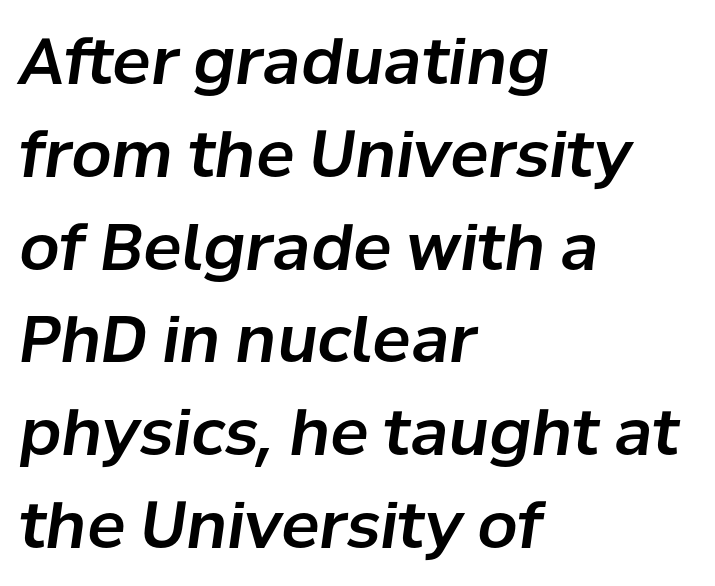
Is the type slanted? Yes — the strokes lean at a clear angle. Here the designer chose a conventional face with non-uniform glyph widths. Compared with typical body copy, the letter spacing here is the same. Only glyphs here, with clear space below each row. Leftover space on each line is placed entirely after the last word.
